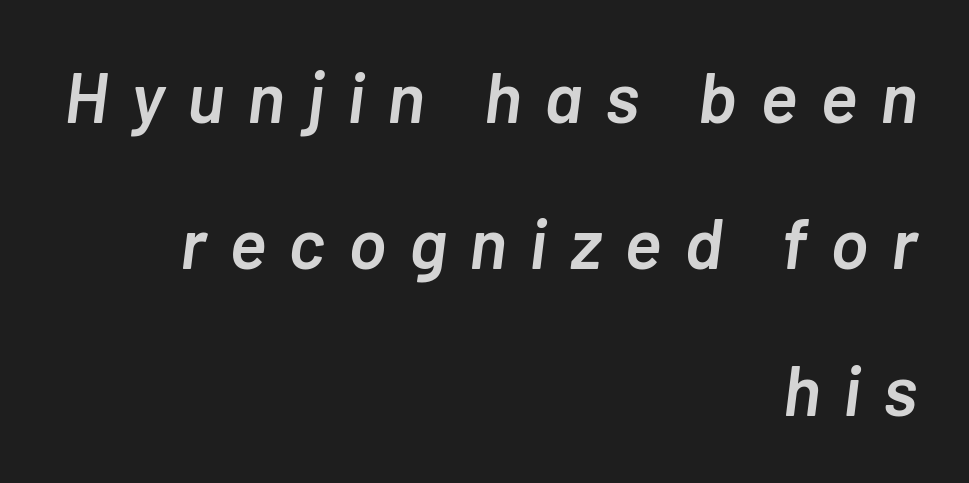
Q: Is the text bold? A: Semi-bold.
Q: Is the text italic (slanted)? A: Yes, it leans right by about 7 degrees.
Q: Is the text underlined? A: No.
Q: How is the paragraph aligned? A: Right-aligned.
Q: Is the spacing between letters normal or unusually wide? A: Unusually wide.
Q: Is the spacing between lines tight, normal or loose? A: Loose.
Q: Width (condensed, normal, or wide)? A: Normal.
Q: Stroke contrast? A: Low.
Q: x-height? A: Medium.
Q: Monospaced? A: No.
